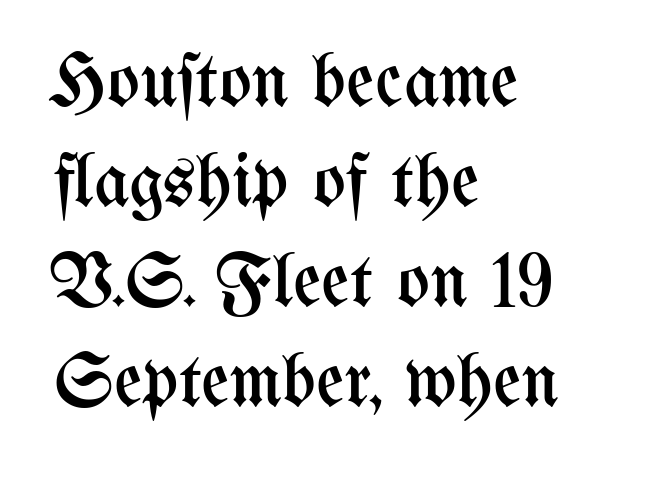
Q: Is the text bold? A: No.
Q: Is the text italic (slanted)? A: No, it is upright.
Q: Is the text underlined? A: No.
Q: How is the paragraph aligned? A: Left-aligned.
Q: Is the spacing between letters normal or unusually wide? A: Normal.
Q: Is the spacing between lines tight, normal or loose? A: Normal.
Q: Width (condensed, normal, or wide)? A: Condensed.
Q: Stroke contrast? A: Medium.
Q: x-height? A: Medium.
Q: Monospaced? A: No.
